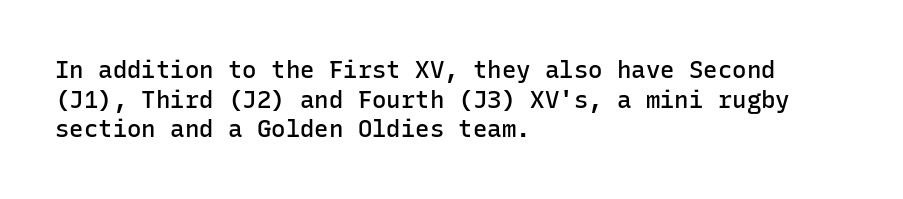
A bare baseline throughout the passage. Compared with a centered layout, this one pins lines to the left instead. This is moderately heavy type, rendered in semibold. The letters sit at their default tracking, neither squeezed nor spread. This sample uses an upright cut, with every glyph sitting square on the baseline.
